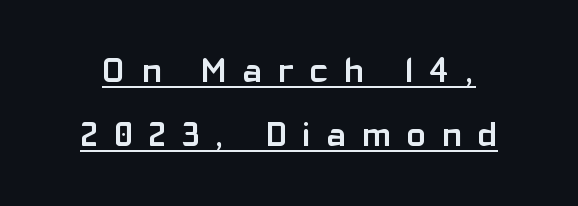
The image shows 35 px semibold sans-serif type, upright; set line spacing 1.84x, unusually wide letter spacing (+0.47 em), underlined; low stroke contrast and a medium x-height.
